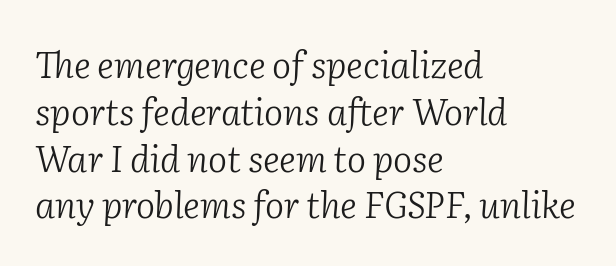
{"serif": "yes", "italic": "yes", "lean": "right", "slant_degrees": 2, "bold": "no", "weight": "light", "width": "normal", "stroke_contrast": "low", "x_height": "medium", "monospaced": "no", "underline": "no", "align": "left", "line_spacing": "normal", "line_spacing_ratio": 1.3, "letter_spacing": "normal", "letter_spacing_em": 0.0, "glyph_px": 36}
